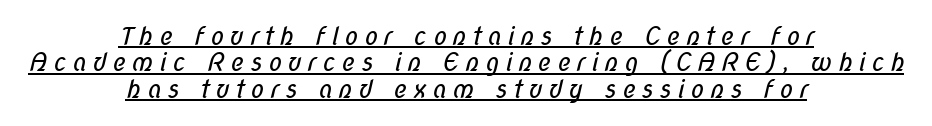
{"bold": "no", "underline": "yes", "align": "center", "line_spacing": "tight", "line_spacing_ratio": 1.06, "letter_spacing": "wide", "letter_spacing_em": 0.23, "glyph_px": 25}
